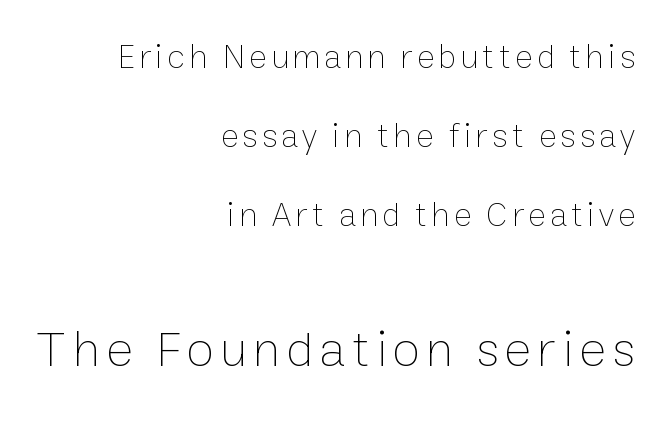
{"italic": "no", "bold": "no", "weight": "thin", "width": "normal", "stroke_contrast": "low", "x_height": "medium", "monospaced": "no", "underline": "no", "align": "right", "line_spacing": "loose", "line_spacing_ratio": 2.33, "larger_block": "second", "size_ratio": 1.5, "glyph_px": 51}
